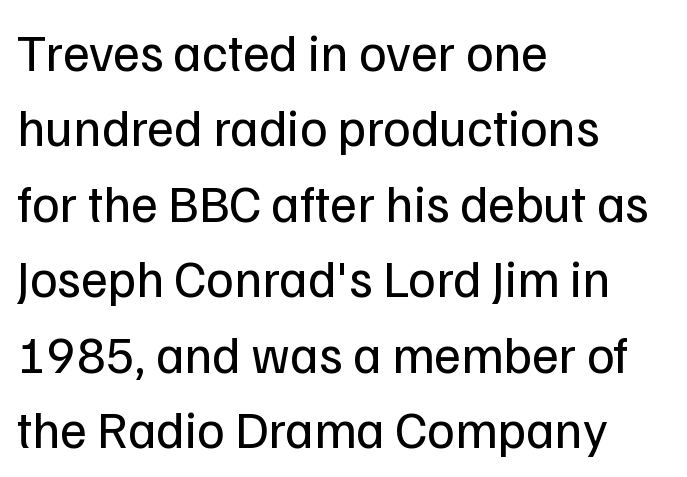
{"serif": "no", "italic": "no", "bold": "no", "weight": "regular", "width": "normal", "stroke_contrast": "low", "x_height": "medium", "monospaced": "no", "underline": "no", "align": "left", "line_spacing": "normal", "line_spacing_ratio": 1.45, "letter_spacing": "normal", "letter_spacing_em": 0.0, "glyph_px": 52}
